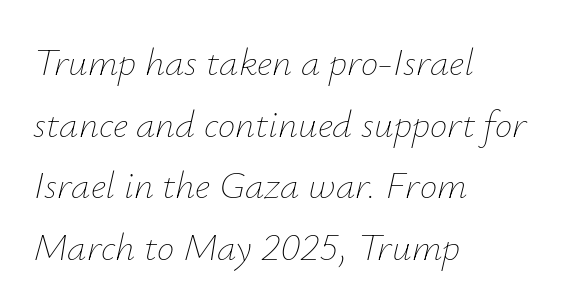
The type is set solid horizontally, with unmodified tracking. Regarding leading, the lines here are spaced in the standard way. A student would call this left alignment; a typographer would say flush left, rag right. Words float on clear page, feet unadorned. The characters are drawn with everyday or finer stroke widths. The text carries the slant typical of an italic or oblique font.
